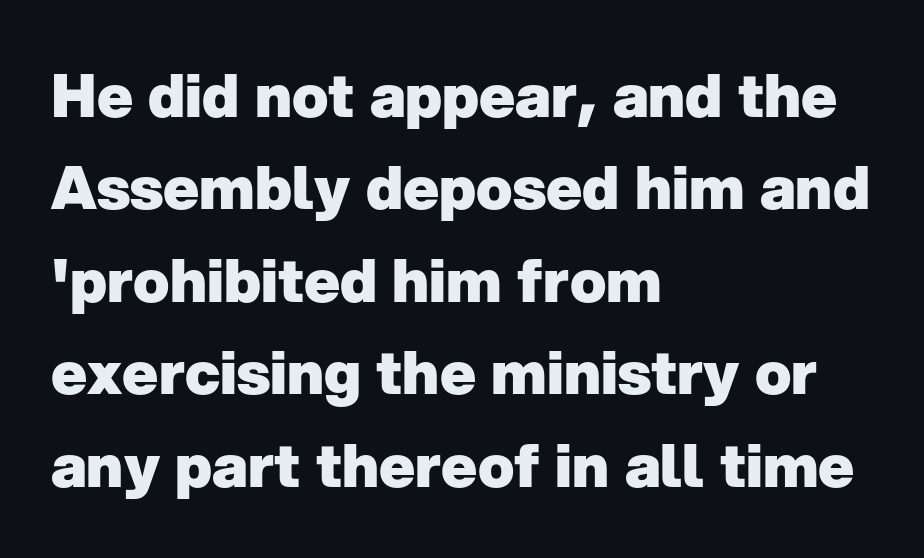
Q: Is the text bold? A: Yes.
Q: Is the text italic (slanted)? A: No, it is upright.
Q: Is the typeface a serif or a sans-serif typeface? A: Sans-serif.
Q: Is the text underlined? A: No.
Q: How is the paragraph aligned? A: Left-aligned.
Q: Is the spacing between letters normal or unusually wide? A: Normal.
Q: Is the spacing between lines tight, normal or loose? A: Normal.
Q: Width (condensed, normal, or wide)? A: Normal.
Q: Stroke contrast? A: Low.
Q: x-height? A: Medium.
Q: Monospaced? A: No.
